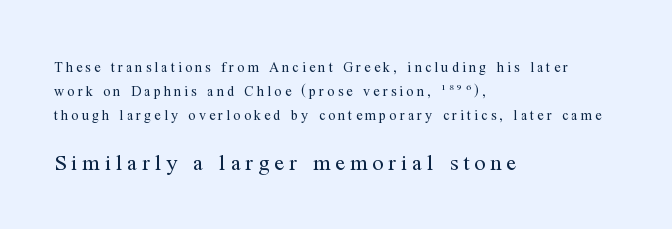
Q: Is the text bold? A: No.
Q: Is the text italic (slanted)? A: No, it is upright.
Q: Is the text underlined? A: No.
Q: How is the paragraph aligned? A: Left-aligned.
Q: Is the spacing between letters normal or unusually wide? A: Unusually wide.
Q: Is the spacing between lines tight, normal or loose? A: Normal.
Q: Which block of text is set in a larger size, the first (top) or the second (bottom)? A: The second (bottom) one.
